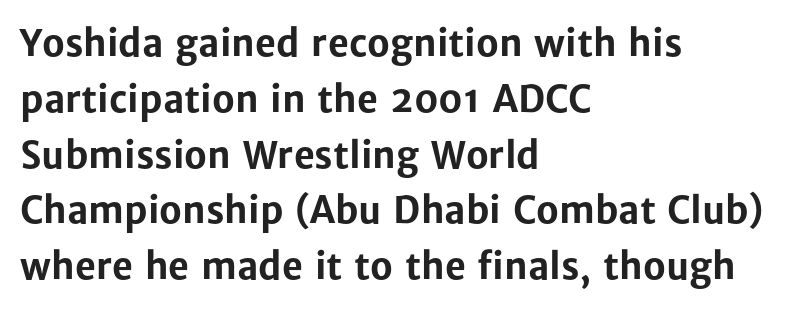
Q: Is the text bold? A: Yes.
Q: Is the text italic (slanted)? A: No, it is upright.
Q: Is the typeface a serif or a sans-serif typeface? A: Sans-serif.
Q: Is the text underlined? A: No.
Q: How is the paragraph aligned? A: Left-aligned.
Q: Is the spacing between letters normal or unusually wide? A: Normal.
Q: Is the spacing between lines tight, normal or loose? A: Normal.
Q: Width (condensed, normal, or wide)? A: Normal.
Q: Stroke contrast? A: Low.
Q: x-height? A: Medium.
Q: Monospaced? A: No.
